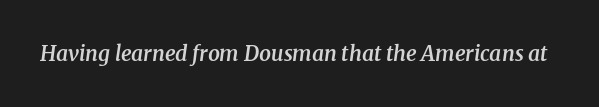
Honestly, the letter spacing is just normal — you wouldn't notice it. In terms of posture, this sample is oblique. The passage shown is semibold, sitting just below true bold. Any mark beneath the type? The region is blank.
